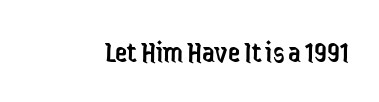
Stroke mass is kept to a normal reading level or below. Each letter's strokes conclude bluntly, with no projecting serifs. The glyphs are unaccompanied by any horizontal stroke below them. Do the characters align in a grid? No, the font is proportional. Observe the ordinary spacing: letters are neighbours, not strangers.
